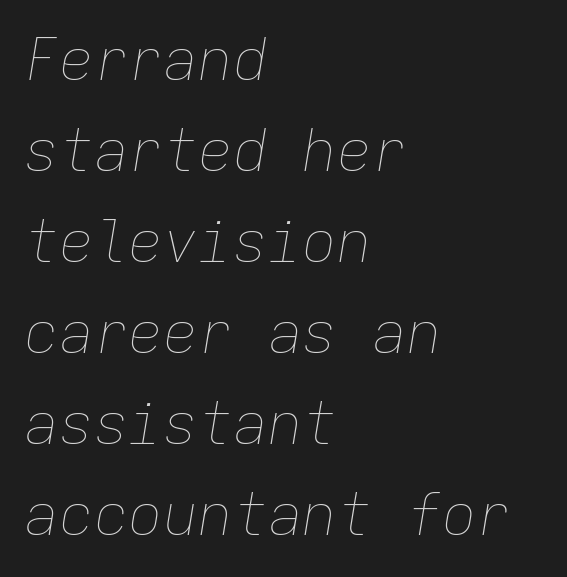
Q: Is the text bold? A: No.
Q: Is the text italic (slanted)? A: Yes, it leans right by about 9 degrees.
Q: Is the text underlined? A: No.
Q: How is the paragraph aligned? A: Left-aligned.
Q: Is the spacing between letters normal or unusually wide? A: Normal.
Q: Is the spacing between lines tight, normal or loose? A: Normal.
Q: Width (condensed, normal, or wide)? A: Normal.
Q: Stroke contrast? A: Low.
Q: x-height? A: Medium.
Q: Monospaced? A: Yes.
